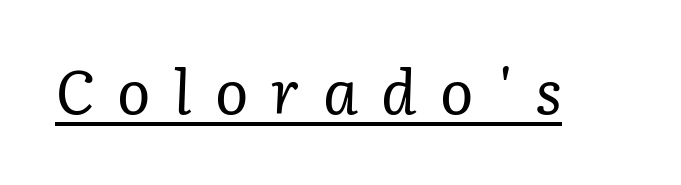
The lettering is marked with a stroke running underneath it. The letters advance in unequal steps, a hallmark of proportional type. Emphasis-style slanted type is in use. Stroke mass is kept to a normal reading level or below.
